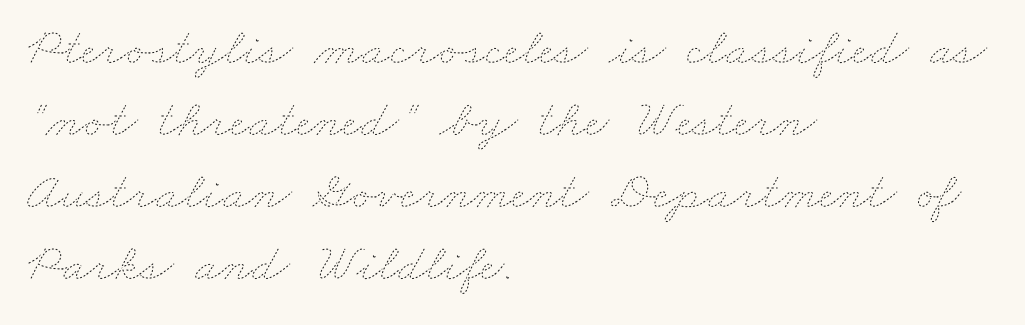
Q: Is the text bold? A: No.
Q: Is the text underlined? A: No.
Q: How is the paragraph aligned? A: Left-aligned.
Q: Is the spacing between letters normal or unusually wide? A: Normal.
Q: Is the spacing between lines tight, normal or loose? A: Normal.
Q: Width (condensed, normal, or wide)? A: Wide.
Q: Stroke contrast? A: Low.
Q: x-height? A: Small.
Q: Monospaced? A: No.
